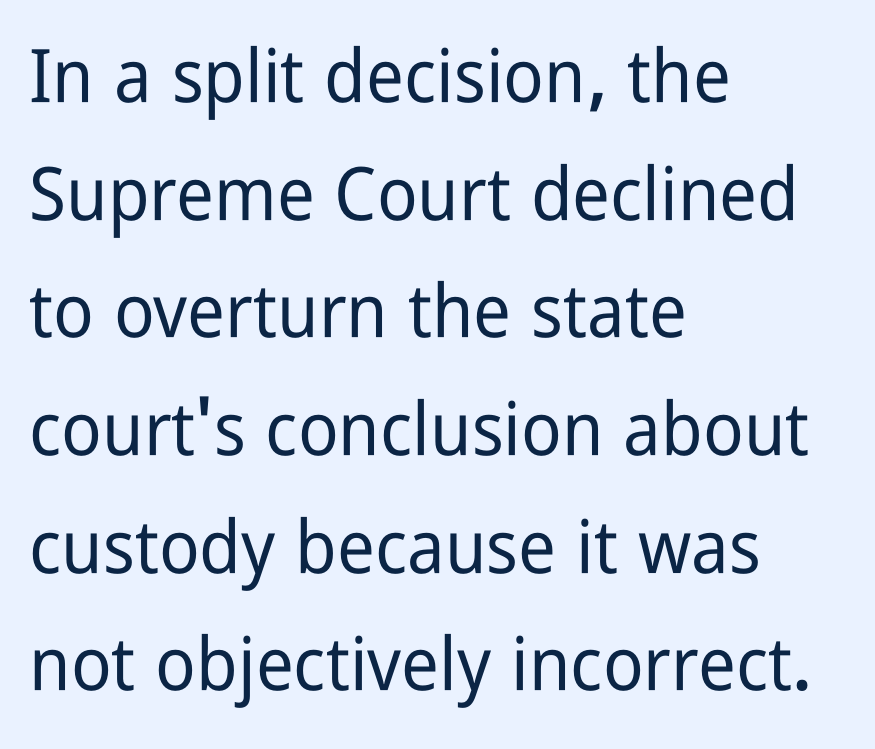
Q: Is the text italic (slanted)? A: No, it is upright.
Q: Is the typeface a serif or a sans-serif typeface? A: Sans-serif.
Q: Is the text underlined? A: No.
Q: How is the paragraph aligned? A: Left-aligned.
Q: Is the spacing between letters normal or unusually wide? A: Normal.
Q: Is the spacing between lines tight, normal or loose? A: Normal.
Q: Width (condensed, normal, or wide)? A: Condensed.
Q: Stroke contrast? A: Low.
Q: x-height? A: Medium.
Q: Monospaced? A: No.
